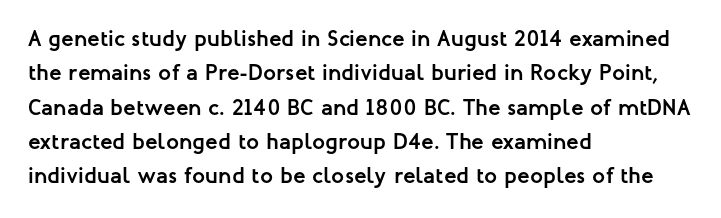
The image shows 23 px bold type, upright; set left-aligned, normal line spacing (1.49x), normal letter spacing, not underlined.
